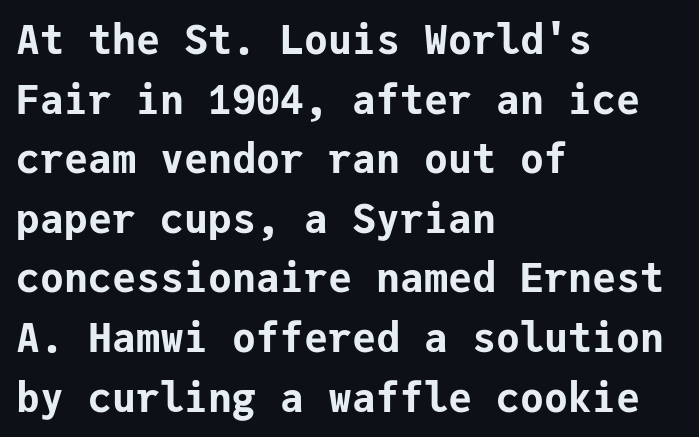
{"serif": "no", "italic": "no", "bold": "yes", "weight": "bold", "width": "normal", "stroke_contrast": "low", "x_height": "medium", "monospaced": "yes", "underline": "no", "align": "left", "line_spacing": "normal", "line_spacing_ratio": 1.49, "letter_spacing": "normal", "letter_spacing_em": 0.0, "glyph_px": 40}
